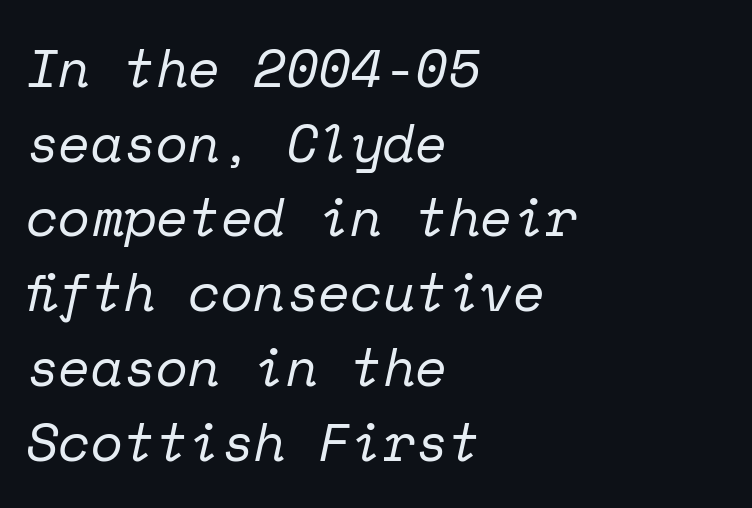
Compared with typical paragraphs, the rows here are spaced about the same. Underlining? Definitely not there. Compared with a typical body face, this is equally light or lighter still. Monospaced: the letters line up in strict vertical columns. Observe the lean: these are italic letterforms.
